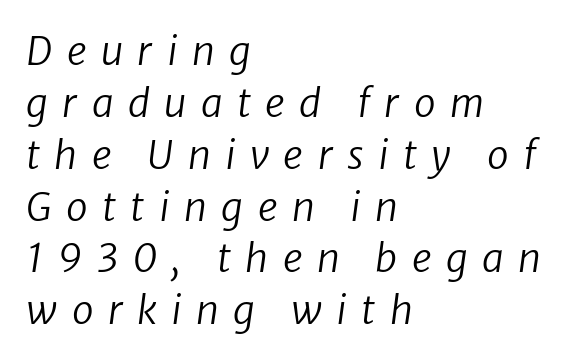
The image shows 39 px regular-weight type, italic (leaning right); set left-aligned, normal line spacing (1.33x), unusually wide letter spacing (+0.37 em), not underlined; low stroke contrast and a medium x-height.
